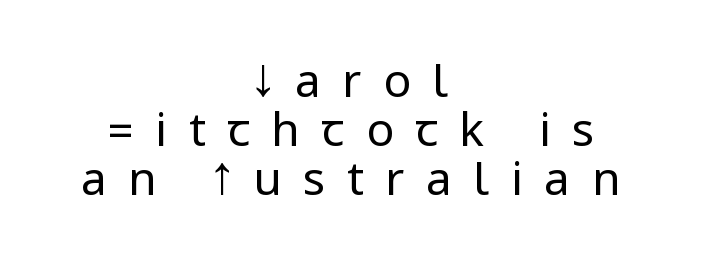
The image shows 46 px regular-weight, condensed sans-serif type, upright; set centered, tight line spacing (1.07x), unusually wide letter spacing (+0.47 em), not underlined; low stroke contrast.
